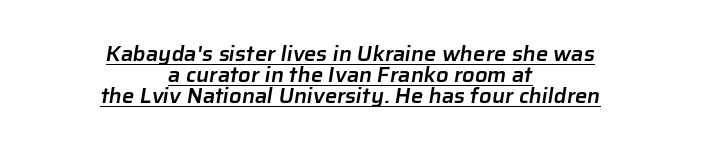
Q: Is the text bold? A: Semi-bold.
Q: Is the text underlined? A: Yes.
Q: How is the paragraph aligned? A: Centered.
Q: Is the spacing between letters normal or unusually wide? A: Normal.
Q: Is the spacing between lines tight, normal or loose? A: Tight.
